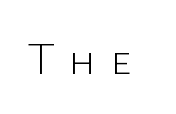
The letters advance in unequal steps, a hallmark of proportional type. There is plenty of visible air inserted between adjacent glyphs. A roman cut, with each character standing at attention. Heaviness? Minimal to ordinary, like unemphasized prose.
